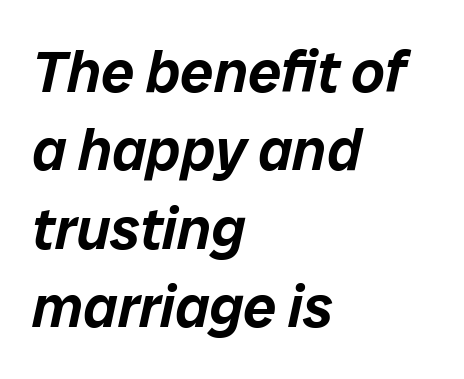
The text carries the slant typical of an italic or oblique font. Is this a fixed-width face? No — the glyphs have proportional, varying widths. Descenders are the only things crossing below the line. The passage is arranged the way most books set body copy — flush left.
